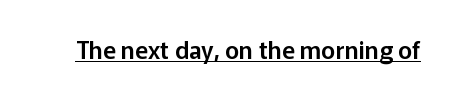
Default kerning and tracking; the words read as compact shapes. Notice how the stems are strictly vertical — no italics here. The glyphs are accompanied by a horizontal stroke just below them.
